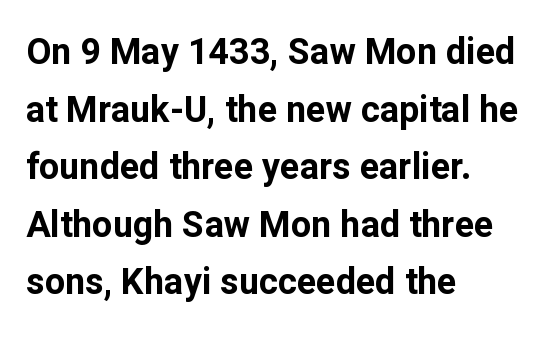
{"serif": "no", "italic": "no", "bold": "yes", "weight": "bold", "width": "normal", "stroke_contrast": "low", "x_height": "medium", "monospaced": "no", "underline": "no", "align": "left", "line_spacing": "normal", "line_spacing_ratio": 1.6, "letter_spacing": "normal", "letter_spacing_em": 0.0, "glyph_px": 36}
